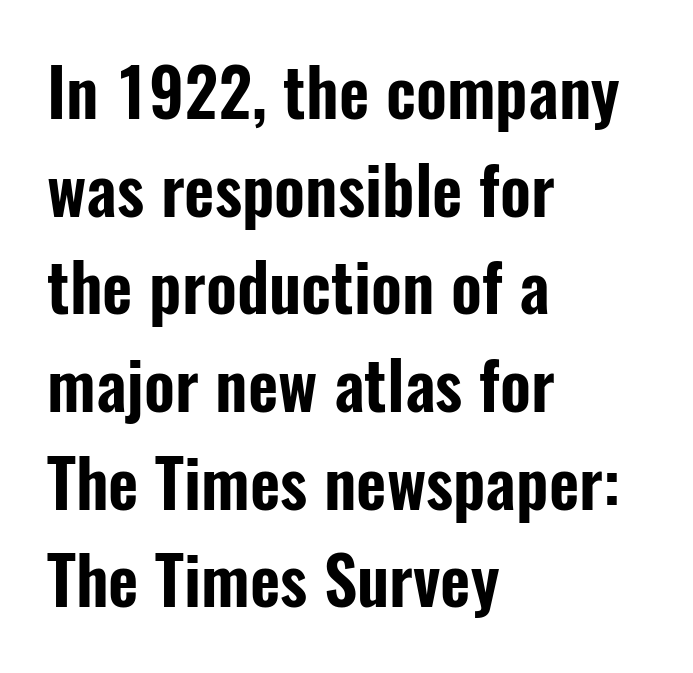
The image shows 66 px condensed sans-serif type, upright; set left-aligned, normal line spacing (1.48x), normal letter spacing, not underlined; low stroke contrast and a medium x-height.
